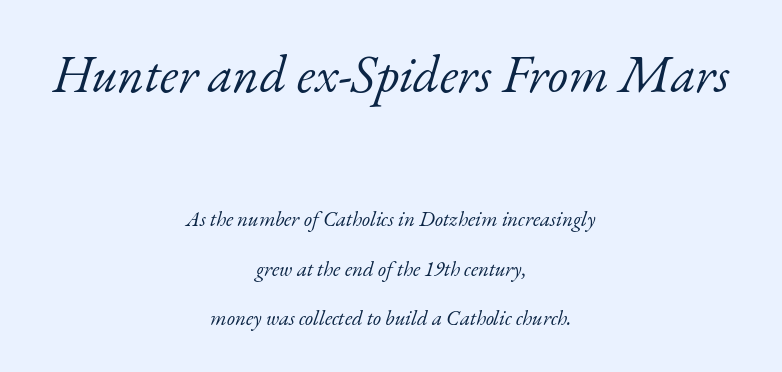
{"serif": "yes", "italic": "yes", "lean": "right", "slant_degrees": 17, "bold": "no", "weight": "light", "width": "normal", "stroke_contrast": "low", "x_height": "small", "monospaced": "no", "underline": "no", "align": "center", "line_spacing": "loose", "line_spacing_ratio": 2.37, "letter_spacing": "normal", "letter_spacing_em": 0.0, "larger_block": "first", "size_ratio": 2.48, "glyph_px": 52}
